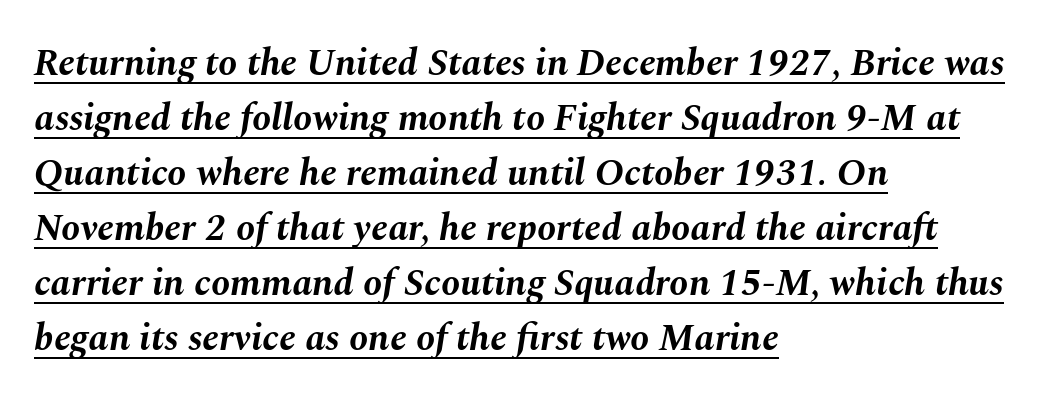
The image shows 38 px bold type, italic (leaning right); set left-aligned, normal line spacing (1.45x), normal letter spacing, underlined; medium stroke contrast and a medium x-height.
